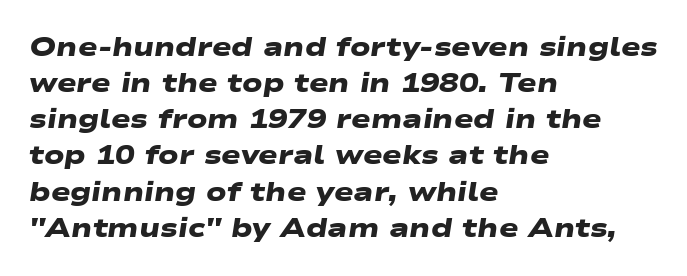
The image shows 26 px bold type; set left-aligned, normal line spacing (1.39x), normal letter spacing, not underlined.
